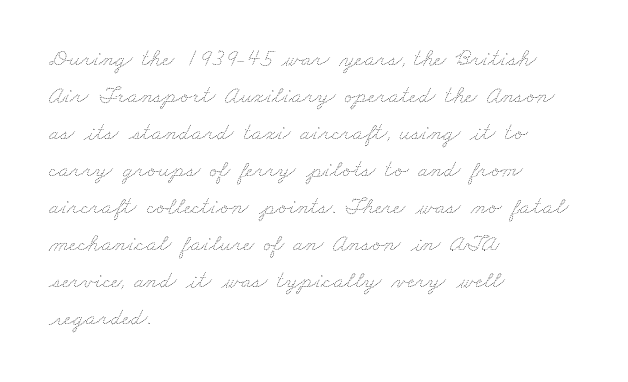
Q: Is the text bold? A: No.
Q: Is the text underlined? A: No.
Q: How is the paragraph aligned? A: Left-aligned.
Q: Is the spacing between letters normal or unusually wide? A: Normal.
Q: Is the spacing between lines tight, normal or loose? A: Normal.
